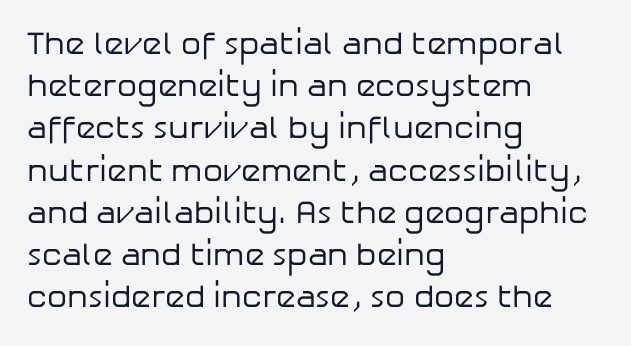
Looks like regular typesetting: each glyph gets only the width it needs. The compositor pushed each line to the left boundary. Nope, no serifs anywhere on these letters. This rendering features lettering with no underline.
